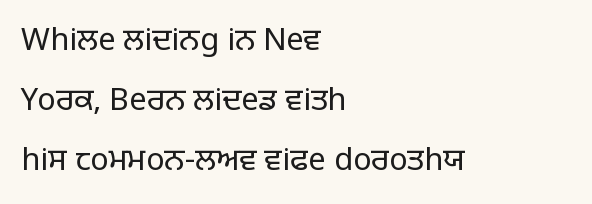
Q: Is the text bold? A: No.
Q: Is the text italic (slanted)? A: No, it is upright.
Q: Is the typeface a serif or a sans-serif typeface? A: Sans-serif.
Q: Is the text underlined? A: No.
Q: How is the paragraph aligned? A: Left-aligned.
Q: Is the spacing between letters normal or unusually wide? A: Normal.
Q: Is the spacing between lines tight, normal or loose? A: Loose.
Q: Width (condensed, normal, or wide)? A: Normal.
Q: Stroke contrast? A: Low.
Q: x-height? A: Large.
Q: Monospaced? A: No.
